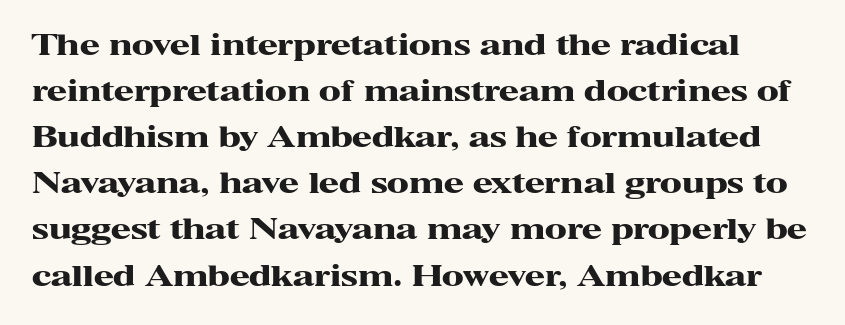
Q: Is the text bold? A: Yes.
Q: Is the text italic (slanted)? A: No, it is upright.
Q: Is the typeface a serif or a sans-serif typeface? A: Serif.
Q: Is the text underlined? A: No.
Q: Is the spacing between letters normal or unusually wide? A: Normal.
Q: Is the spacing between lines tight, normal or loose? A: Normal.
Q: Width (condensed, normal, or wide)? A: Wide.
Q: Stroke contrast? A: High.
Q: x-height? A: Medium.
Q: Monospaced? A: No.
